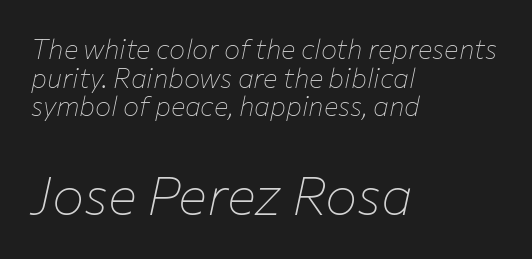
The vertical gap from one line to the next is small. Nobody drew a line under any word here. Is the type heavy? It reads as light-to-regular instead. The letters in the lower block stand taller than those in the block above. Between one letter and the next there's only the usual sliver of space.
